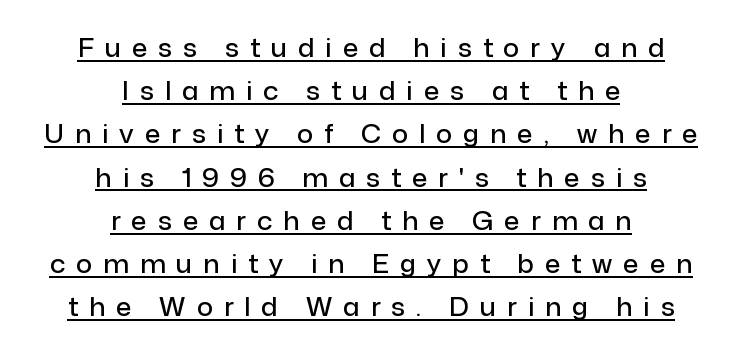
The image shows 25 px text type, upright; set centered, line spacing 1.73x, unusually wide letter spacing (+0.45 em), underlined.
